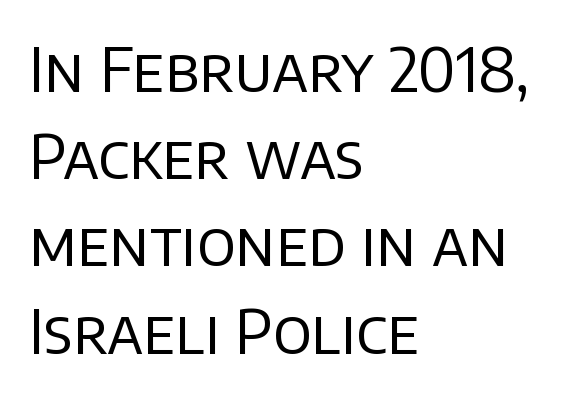
{"serif": "no", "italic": "no", "bold": "no", "weight": "regular", "width": "normal", "stroke_contrast": "low", "x_height": "large", "monospaced": "no", "underline": "no", "align": "left", "line_spacing": "normal", "line_spacing_ratio": 1.43, "letter_spacing": "normal", "letter_spacing_em": 0.0, "glyph_px": 61}
